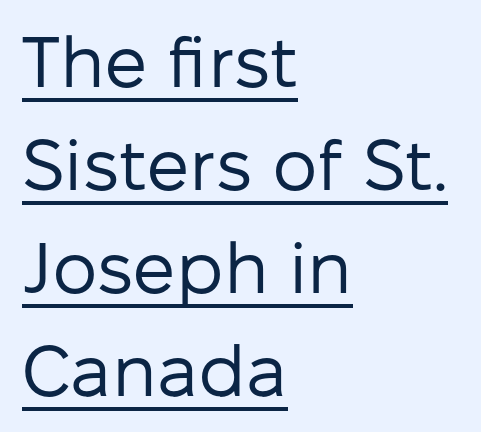
Q: Is the text bold? A: No.
Q: Is the text italic (slanted)? A: No, it is upright.
Q: Is the typeface a serif or a sans-serif typeface? A: Sans-serif.
Q: Is the text underlined? A: Yes.
Q: How is the paragraph aligned? A: Left-aligned.
Q: Is the spacing between letters normal or unusually wide? A: Normal.
Q: Is the spacing between lines tight, normal or loose? A: Normal.
Q: Width (condensed, normal, or wide)? A: Normal.
Q: Stroke contrast? A: Low.
Q: x-height? A: Medium.
Q: Monospaced? A: No.
